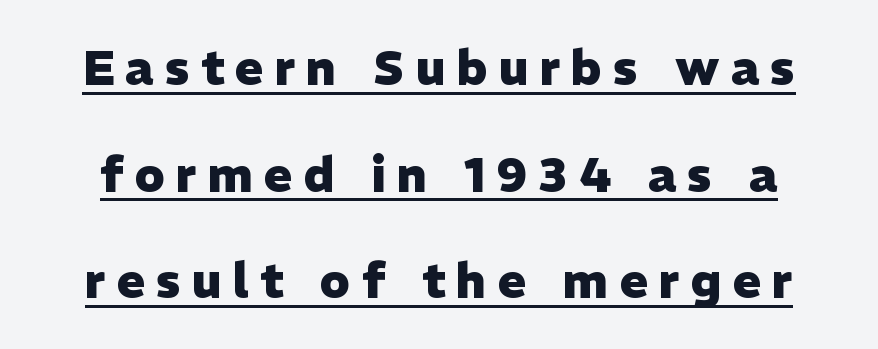
The vertical gap from one line to the next is large. Inter-character spacing is expanded well beyond the font's built-in metrics. In terms of letterform style, serifs are entirely absent. The passage shown is emphatically bold.
